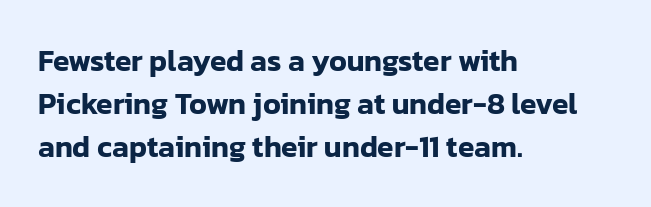
Q: Is the text italic (slanted)? A: No, it is upright.
Q: Is the typeface a serif or a sans-serif typeface? A: Sans-serif.
Q: Is the text underlined? A: No.
Q: How is the paragraph aligned? A: Left-aligned.
Q: Is the spacing between letters normal or unusually wide? A: Normal.
Q: Is the spacing between lines tight, normal or loose? A: Normal.
Q: Width (condensed, normal, or wide)? A: Normal.
Q: Stroke contrast? A: Low.
Q: x-height? A: Medium.
Q: Monospaced? A: No.
